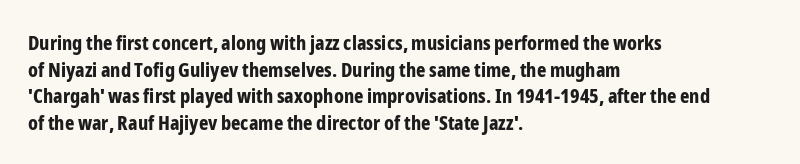
The typography opts for an upright posture over an oblique one. A classic flush-left, rag-right setting is used for this passage. Words appear dense and cohesive because spacing is normal. A full-strength bold gives these letters their thick strokes. Rule under the text: the space is simply empty.
